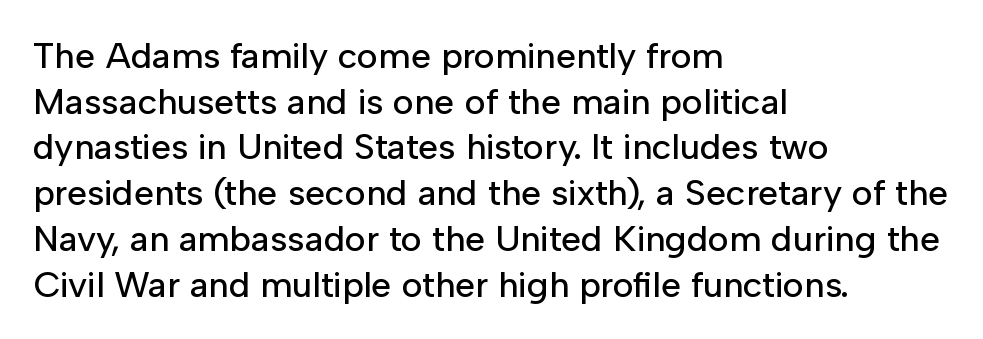
{"serif": "no", "italic": "no", "width": "normal", "stroke_contrast": "low", "x_height": "medium", "monospaced": "no", "underline": "no", "align": "left", "line_spacing": "normal", "line_spacing_ratio": 1.27, "letter_spacing": "normal", "letter_spacing_em": 0.0, "glyph_px": 36}
